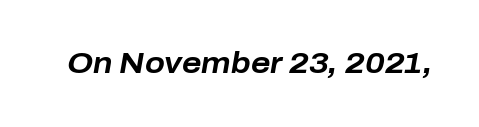
{"italic": "yes", "lean": "right", "slant_degrees": 10, "bold": "yes", "weight": "bold", "width": "normal", "stroke_contrast": "low", "x_height": "medium", "monospaced": "no", "underline": "no", "letter_spacing": "normal", "letter_spacing_em": 0.0, "glyph_px": 29}
